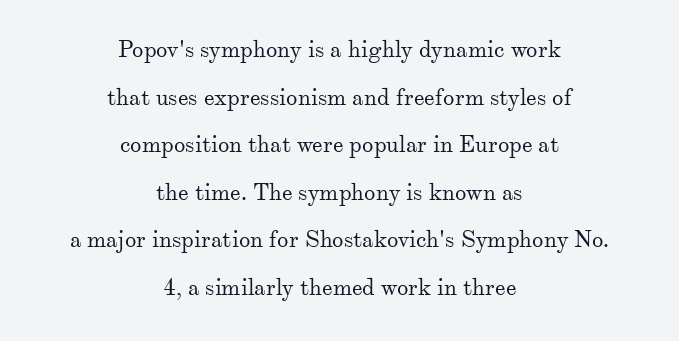
The specimen reads as upright at a glance. Quick note: interline space is abundant. A typesetter would call this zero additional tracking. Ink coverage per letter is moderate at most. A student would call this center alignment; a typographer would say set centered.
